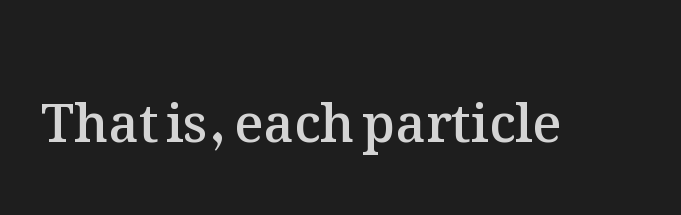
Q: Is the text bold? A: Semi-bold.
Q: Is the text italic (slanted)? A: No, it is upright.
Q: Is the text underlined? A: No.
Q: Is the spacing between letters normal or unusually wide? A: Normal.
Q: Width (condensed, normal, or wide)? A: Normal.
Q: Stroke contrast? A: Medium.
Q: x-height? A: Medium.
Q: Monospaced? A: No.
